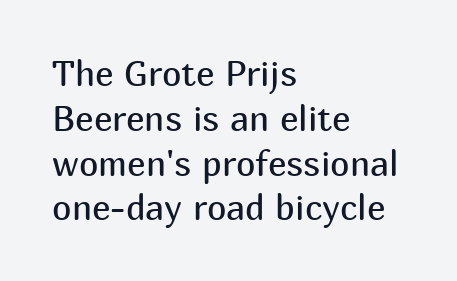
Q: Is the text bold? A: No.
Q: Is the text italic (slanted)? A: No, it is upright.
Q: Is the typeface a serif or a sans-serif typeface? A: Sans-serif.
Q: Is the text underlined? A: No.
Q: How is the paragraph aligned? A: Left-aligned.
Q: Is the spacing between letters normal or unusually wide? A: Normal.
Q: Is the spacing between lines tight, normal or loose? A: Normal.
Q: Width (condensed, normal, or wide)? A: Normal.
Q: Stroke contrast? A: Medium.
Q: x-height? A: Medium.
Q: Monospaced? A: No.
